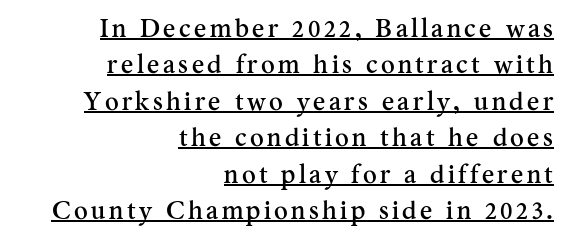
The image shows 26 px text type, upright; set right-aligned, normal line spacing (1.4x), underlined.
